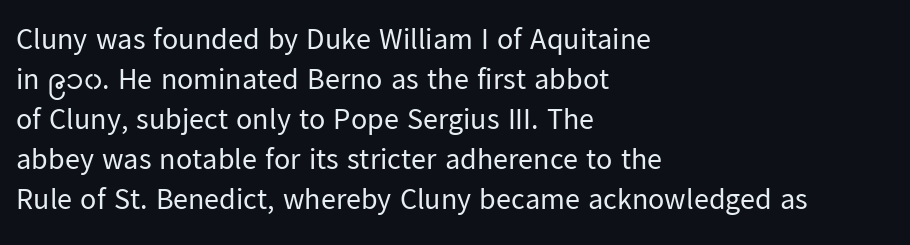
{"serif": "no", "italic": "no", "bold": "no", "weight": "regular", "width": "normal", "stroke_contrast": "low", "x_height": "medium", "monospaced": "no", "underline": "no", "align": "left", "line_spacing": "normal", "line_spacing_ratio": 1.33, "letter_spacing": "normal", "letter_spacing_em": 0.0, "glyph_px": 30}
